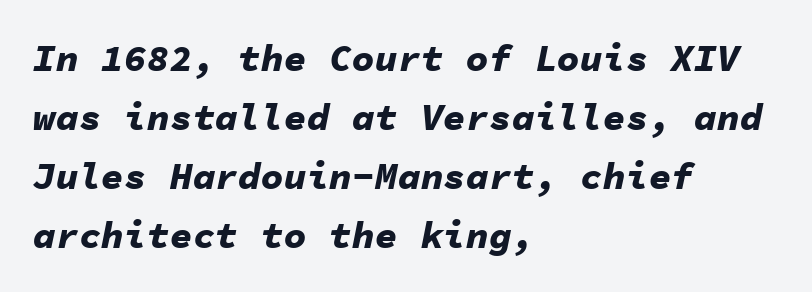
Q: Is the text bold? A: Yes.
Q: Is the text italic (slanted)? A: Yes, it leans right by about 11 degrees.
Q: Is the text underlined? A: No.
Q: How is the paragraph aligned? A: Left-aligned.
Q: Is the spacing between letters normal or unusually wide? A: Normal.
Q: Is the spacing between lines tight, normal or loose? A: Normal.
Q: Width (condensed, normal, or wide)? A: Normal.
Q: Stroke contrast? A: Low.
Q: x-height? A: Medium.
Q: Monospaced? A: Yes.
